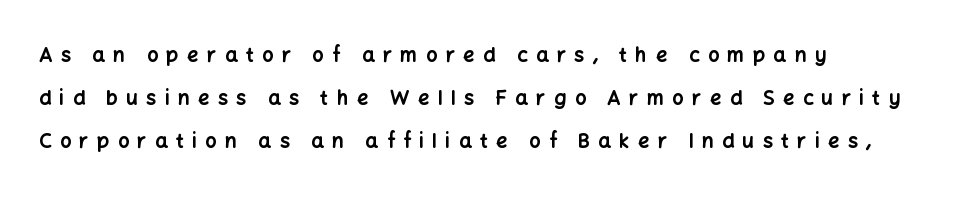
The image shows 20 px bold type, upright; set left-aligned, loose line spacing (2.16x), unusually wide letter spacing (+0.42 em), not underlined.
